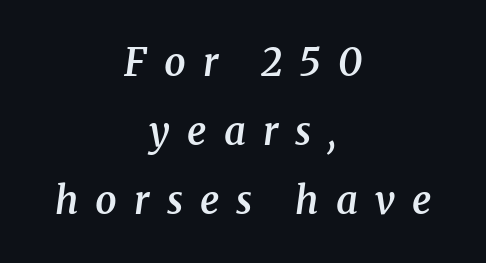
Q: Is the text bold? A: Semi-bold.
Q: Is the text italic (slanted)? A: Yes, it leans right by about 8 degrees.
Q: Is the typeface a serif or a sans-serif typeface? A: Serif.
Q: Is the text underlined? A: No.
Q: How is the paragraph aligned? A: Centered.
Q: Is the spacing between letters normal or unusually wide? A: Unusually wide.
Q: Width (condensed, normal, or wide)? A: Normal.
Q: Stroke contrast? A: Medium.
Q: x-height? A: Medium.
Q: Monospaced? A: No.
